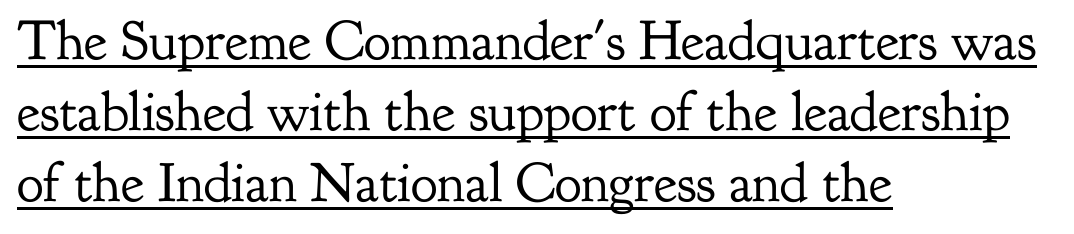
Q: Is the text bold? A: No.
Q: Is the text italic (slanted)? A: No, it is upright.
Q: Is the typeface a serif or a sans-serif typeface? A: Serif.
Q: Is the text underlined? A: Yes.
Q: How is the paragraph aligned? A: Left-aligned.
Q: Is the spacing between letters normal or unusually wide? A: Normal.
Q: Is the spacing between lines tight, normal or loose? A: Normal.
Q: Width (condensed, normal, or wide)? A: Normal.
Q: Stroke contrast? A: Low.
Q: x-height? A: Small.
Q: Monospaced? A: No.
